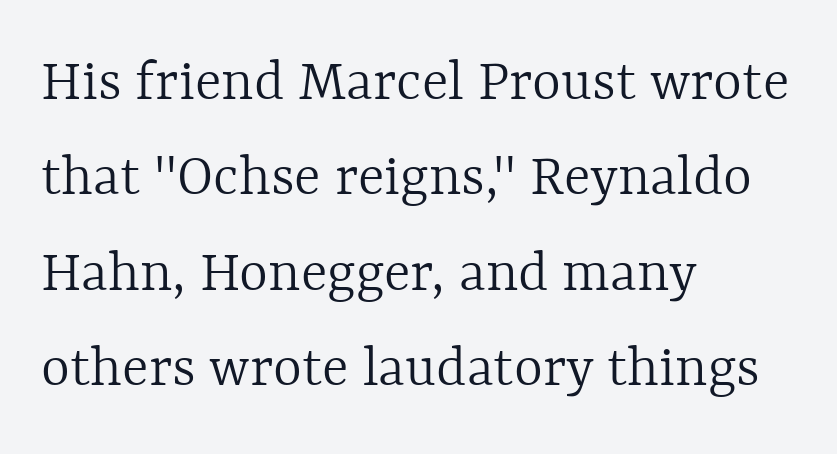
{"italic": "no", "bold": "no", "weight": "light", "width": "normal", "x_height": "medium", "monospaced": "no", "underline": "no", "align": "left", "line_spacing": "normal", "line_spacing_ratio": 1.54, "letter_spacing": "normal", "letter_spacing_em": 0.0, "glyph_px": 62}
